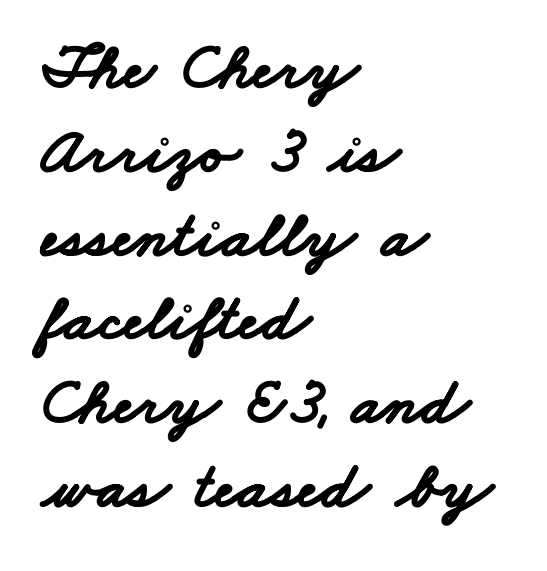
Q: Is the text bold? A: Yes.
Q: Is the typeface a serif or a sans-serif typeface? A: Sans-serif.
Q: Is the text underlined? A: No.
Q: How is the paragraph aligned? A: Left-aligned.
Q: Is the spacing between letters normal or unusually wide? A: Normal.
Q: Is the spacing between lines tight, normal or loose? A: Normal.
Q: Width (condensed, normal, or wide)? A: Wide.
Q: Stroke contrast? A: Low.
Q: x-height? A: Small.
Q: Monospaced? A: No.
